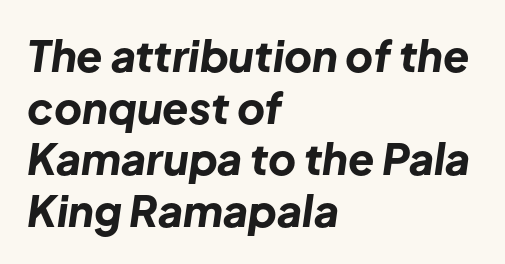
The image shows 43 px bold type, italic (leaning right); set left-aligned, line spacing 1.2x, normal letter spacing, not underlined; low stroke contrast and a medium x-height.
